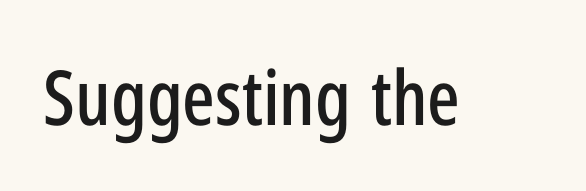
{"serif": "no", "italic": "no", "width": "condensed", "stroke_contrast": "low", "x_height": "medium", "monospaced": "no", "underline": "no", "letter_spacing": "normal", "letter_spacing_em": 0.0, "glyph_px": 76}
